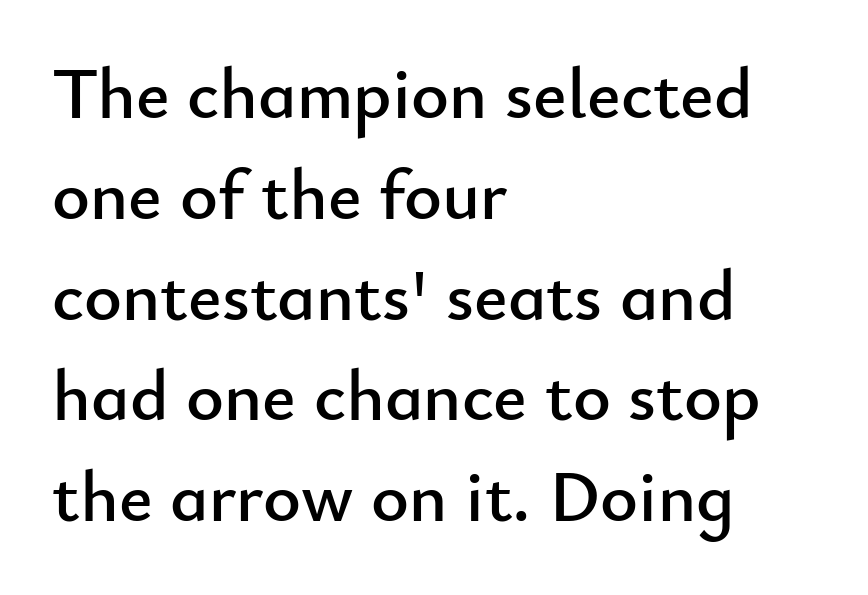
Q: Is the text italic (slanted)? A: No, it is upright.
Q: Is the typeface a serif or a sans-serif typeface? A: Sans-serif.
Q: Is the text underlined? A: No.
Q: How is the paragraph aligned? A: Left-aligned.
Q: Is the spacing between letters normal or unusually wide? A: Normal.
Q: Is the spacing between lines tight, normal or loose? A: Normal.
Q: Width (condensed, normal, or wide)? A: Normal.
Q: Stroke contrast? A: Low.
Q: x-height? A: Small.
Q: Monospaced? A: No.
